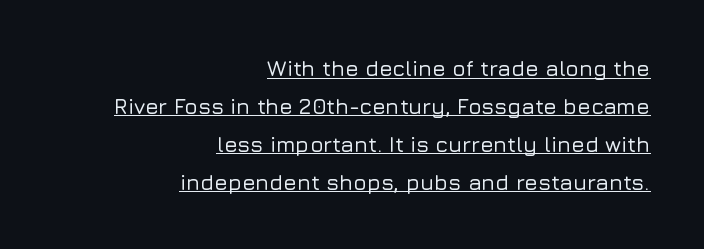
Horizontally, the lines are justified to the trailing edge only. Somebody hit Ctrl+U on this one — the words are underlined. Characters remain perfectly vertical along every line. Nobody touched the tracking dial on this one.
